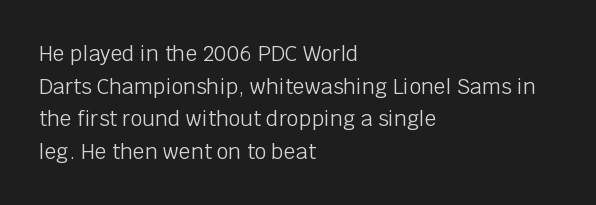
The image shows 21 px text type, upright; set left-aligned, normal line spacing (1.55x), normal letter spacing, not underlined.
